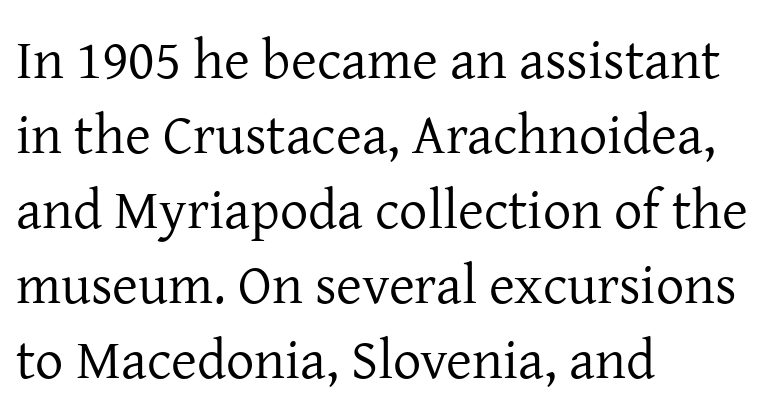
Q: Is the text bold? A: No.
Q: Is the text italic (slanted)? A: No, it is upright.
Q: Is the typeface a serif or a sans-serif typeface? A: Serif.
Q: Is the text underlined? A: No.
Q: How is the paragraph aligned? A: Left-aligned.
Q: Is the spacing between letters normal or unusually wide? A: Normal.
Q: Is the spacing between lines tight, normal or loose? A: Normal.
Q: Width (condensed, normal, or wide)? A: Normal.
Q: Stroke contrast? A: Low.
Q: x-height? A: Medium.
Q: Monospaced? A: No.
